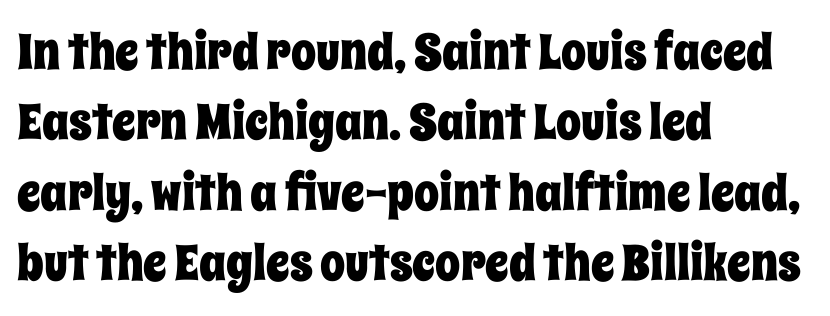
Inter-character spacing is left at the font's built-in metrics. Posture: upright roman. The string is rendered with underlining switched off. In terms of leading, this rendering sits right in the middle. These lines are rendered in a variable-pitch font.
